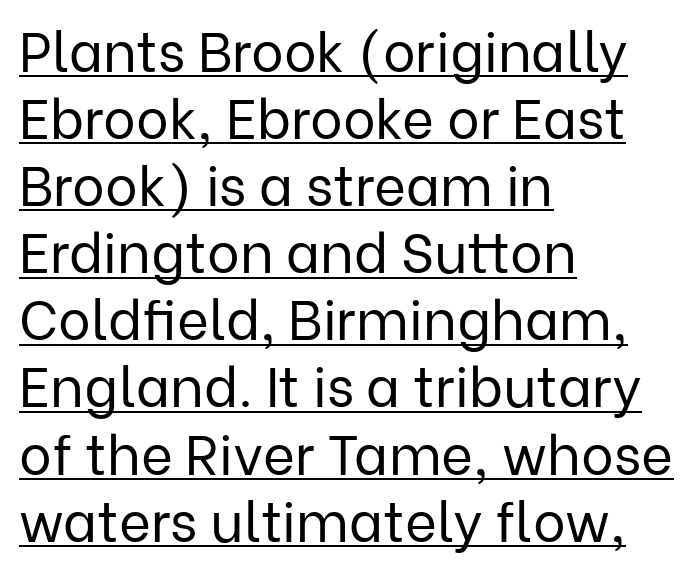
This is not heavy type; no bold has been used. Ascenders rise straight up at ninety degrees. The string is rendered with underlining switched on. The setting favours the left margin, as ordinary paragraphs usually do. You could call the tracking neutral — neither tight nor loose. Character widths vary here, with narrow letters taking less room than wide ones.
